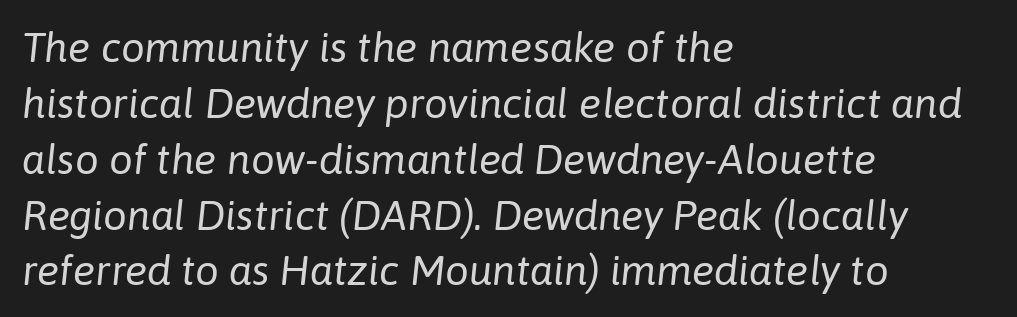
The image shows 42 px regular-weight type, italic (leaning right); set left-aligned, normal line spacing (1.33x), normal letter spacing, not underlined; low stroke contrast and a medium x-height.
